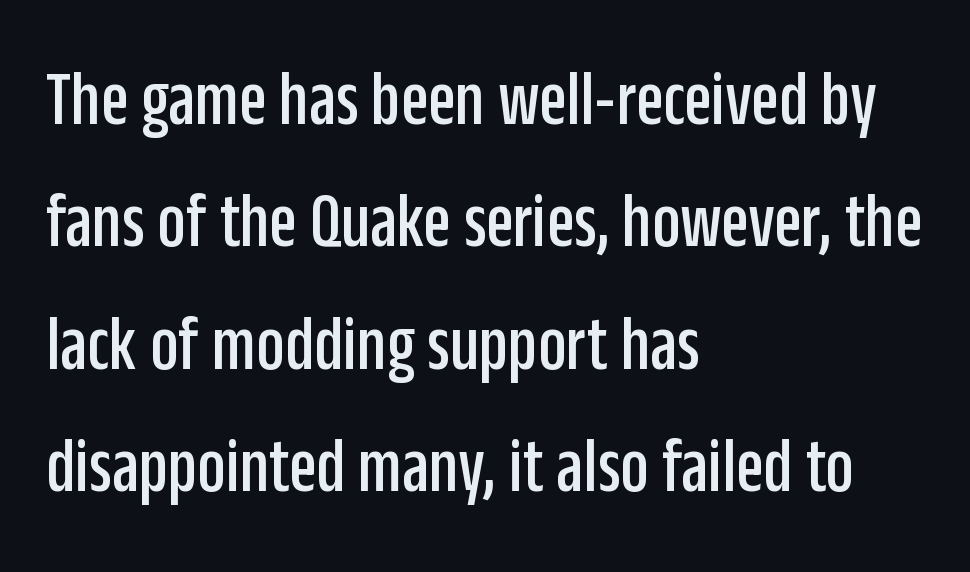
{"serif": "no", "italic": "no", "width": "condensed", "stroke_contrast": "low", "x_height": "large", "monospaced": "no", "underline": "no", "align": "left", "line_spacing": "normal", "line_spacing_ratio": 1.55, "letter_spacing": "normal", "letter_spacing_em": 0.0, "glyph_px": 79}
